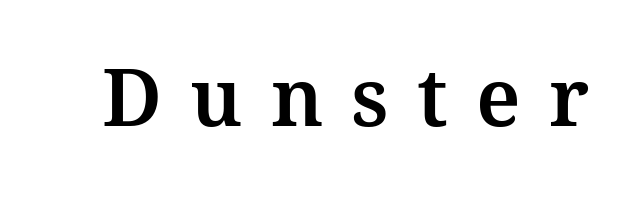
{"serif": "yes", "italic": "no", "width": "normal", "stroke_contrast": "medium", "x_height": "medium", "monospaced": "no", "underline": "no", "letter_spacing": "wide", "letter_spacing_em": 0.35, "glyph_px": 80}
